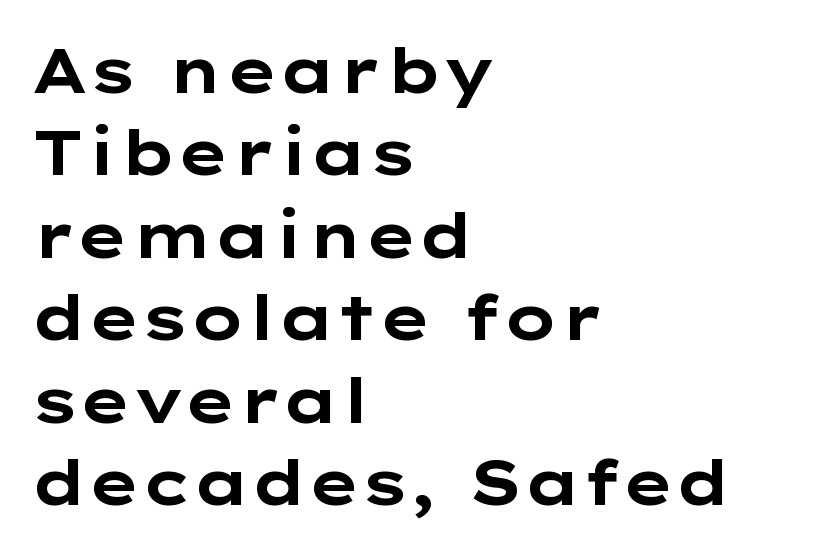
Caption: bold face, heavy strokes. The letters advance in unequal steps, a hallmark of proportional type. The space between consecutive lines is moderate. Look at the bottom of the vertical strokes: they stop flat, with no serifs.
